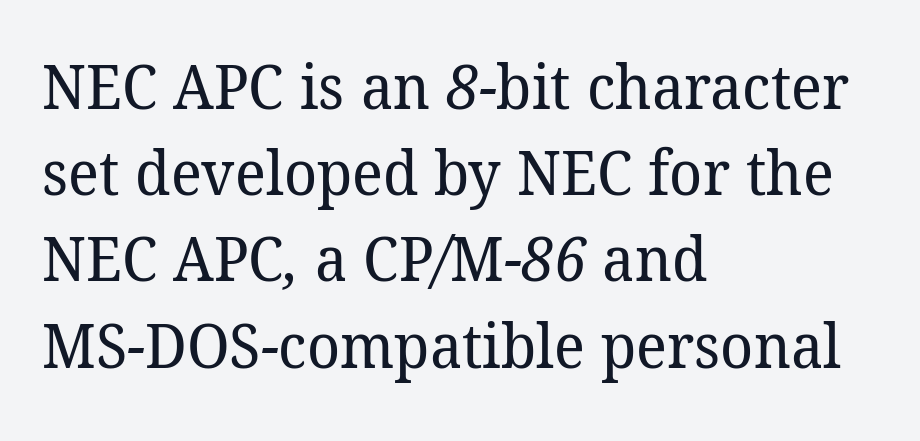
Q: Is the text bold? A: No.
Q: Is the typeface a serif or a sans-serif typeface? A: Serif.
Q: Is the text underlined? A: No.
Q: How is the paragraph aligned? A: Left-aligned.
Q: Is the spacing between letters normal or unusually wide? A: Normal.
Q: Is the spacing between lines tight, normal or loose? A: Normal.
Q: Width (condensed, normal, or wide)? A: Normal.
Q: Stroke contrast? A: Low.
Q: x-height? A: Medium.
Q: Monospaced? A: No.
